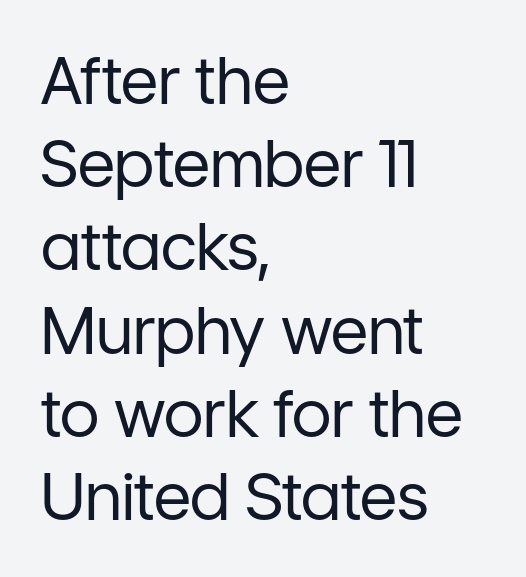
Glance below the letters and you will spot only blank space. Where is the straight margin? On the left. The letters advance in unequal steps, a hallmark of proportional type. Rows of type keep a routine distance in the vertical direction. Vertical stems look standard width or narrower in stroke. Tall strokes in this sample are plumb rather than angled.
